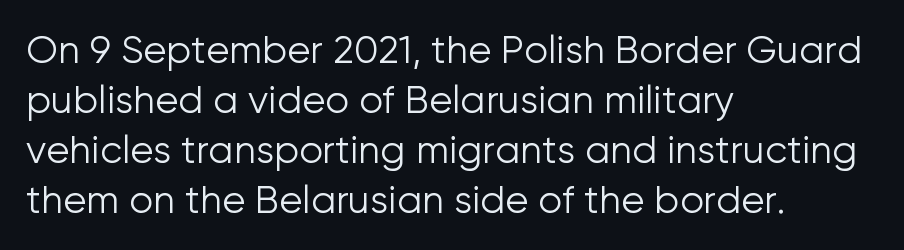
The ragged edge is on the right, which tells us the setting is flush left. Here the designer chose a conventional face with non-uniform glyph widths. This rendering employs a face without finishing strokes, i.e., a sans-serif. Does the lettering tilt? It doesn't — this is upright. Honestly, the row spacing looks completely unremarkable. The space beneath each line is pristine and unruled.
